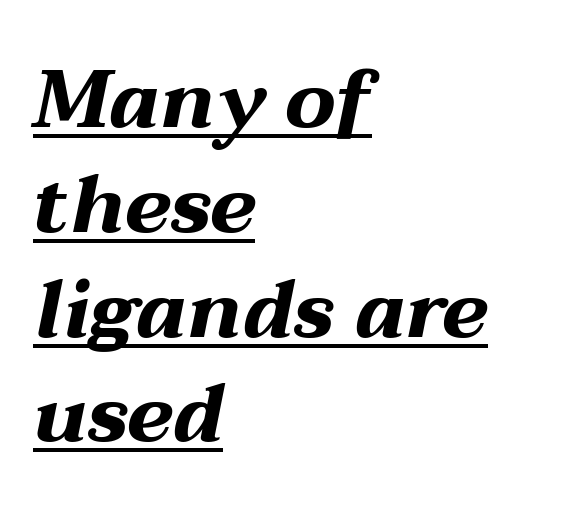
The image shows 80 px bold, wide type, italic (leaning right); set left-aligned, normal line spacing (1.31x), normal letter spacing, underlined; medium stroke contrast and a medium x-height.
